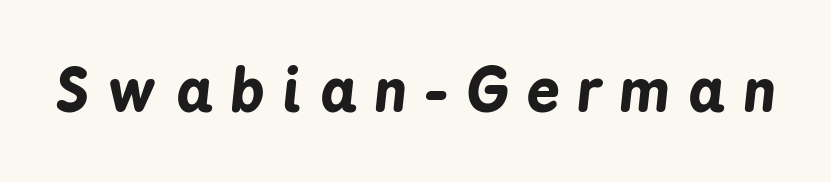
Q: Is the text bold? A: Yes.
Q: Is the text italic (slanted)? A: Yes, it leans right by about 6 degrees.
Q: Is the text underlined? A: No.
Q: Is the spacing between letters normal or unusually wide? A: Unusually wide.
Q: Width (condensed, normal, or wide)? A: Condensed.
Q: Stroke contrast? A: Low.
Q: x-height? A: Medium.
Q: Monospaced? A: No.
